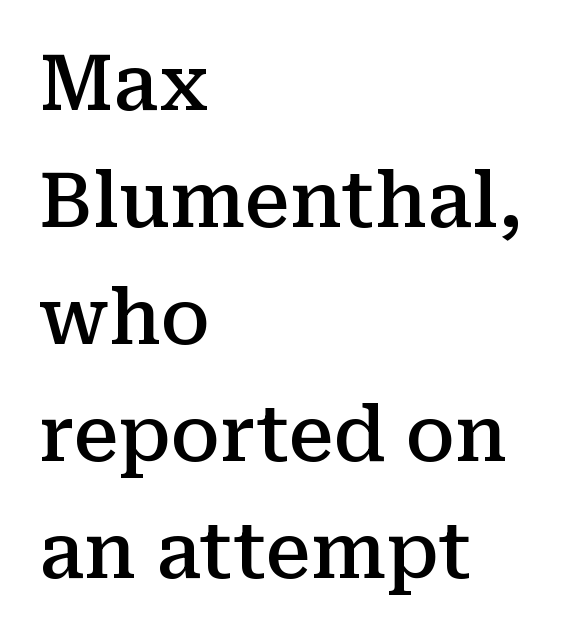
Does the weight exceed regular? Yes, but only to semibold. Notice how descenders clear the ascenders below comfortably — that's standard leading. Decoration check: the copy has no underline. In terms of letterspacing, this is plain default setting.
